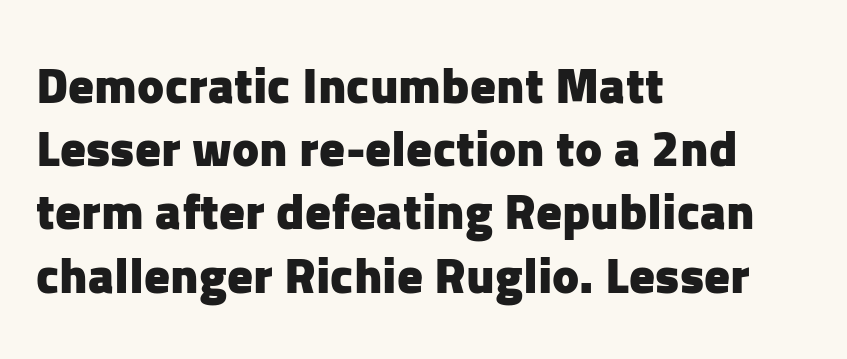
{"serif": "no", "italic": "no", "bold": "yes", "weight": "heavy", "width": "normal", "stroke_contrast": "low", "x_height": "medium", "monospaced": "no", "underline": "no", "align": "left", "line_spacing_ratio": 1.24, "letter_spacing": "normal", "letter_spacing_em": 0.0, "glyph_px": 51}
